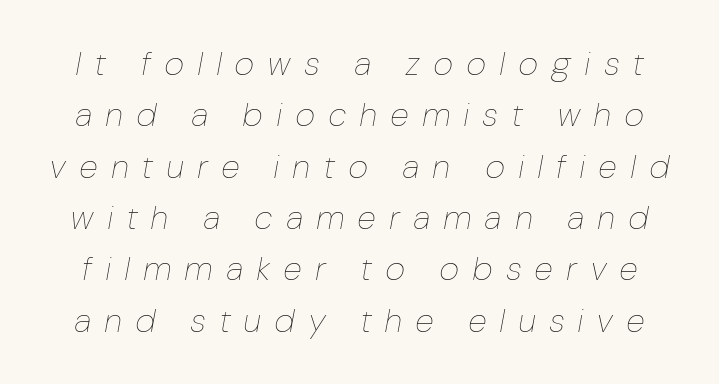
{"italic": "yes", "lean": "right", "slant_degrees": 10, "bold": "no", "weight": "thin", "width": "condensed", "stroke_contrast": "low", "x_height": "medium", "monospaced": "no", "underline": "no", "line_spacing": "normal", "line_spacing_ratio": 1.51, "letter_spacing": "wide", "letter_spacing_em": 0.43, "glyph_px": 34}
